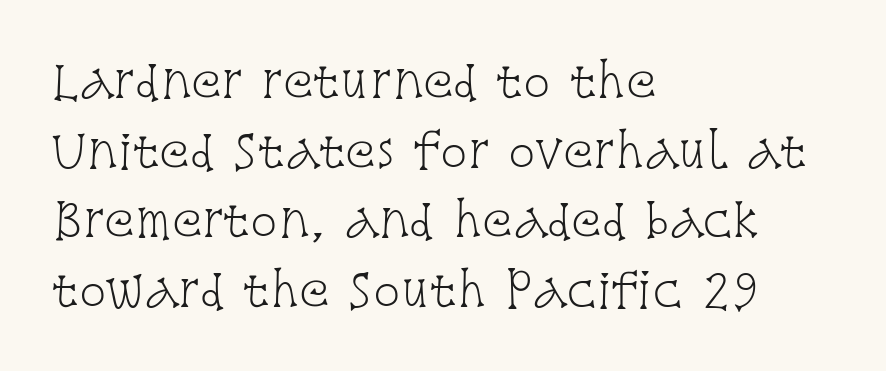
Q: Is the text bold? A: No.
Q: Is the text italic (slanted)? A: No, it is upright.
Q: Is the typeface a serif or a sans-serif typeface? A: Serif.
Q: Is the text underlined? A: No.
Q: How is the paragraph aligned? A: Left-aligned.
Q: Is the spacing between letters normal or unusually wide? A: Normal.
Q: Is the spacing between lines tight, normal or loose? A: Normal.
Q: Width (condensed, normal, or wide)? A: Condensed.
Q: Stroke contrast? A: Low.
Q: x-height? A: Large.
Q: Monospaced? A: No.
